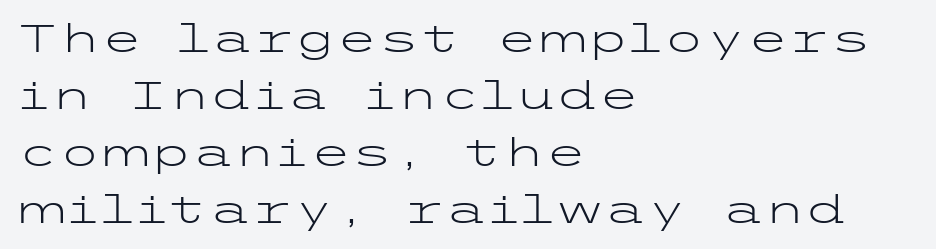
Q: Is the text bold? A: No.
Q: Is the text italic (slanted)? A: No, it is upright.
Q: Is the typeface a serif or a sans-serif typeface? A: Sans-serif.
Q: Is the text underlined? A: No.
Q: How is the paragraph aligned? A: Left-aligned.
Q: Is the spacing between letters normal or unusually wide? A: Normal.
Q: Is the spacing between lines tight, normal or loose? A: Normal.
Q: Width (condensed, normal, or wide)? A: Wide.
Q: Stroke contrast? A: Low.
Q: x-height? A: Medium.
